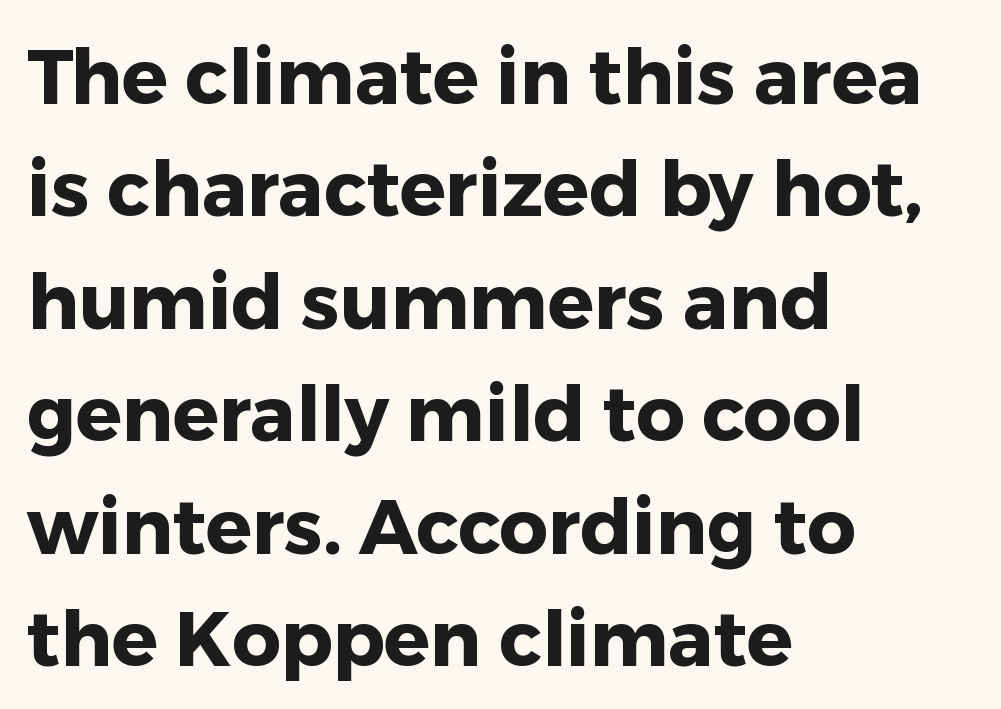
The image shows 76 px heavy sans-serif type, upright; set left-aligned, normal line spacing (1.48x), normal letter spacing, not underlined; low stroke contrast and a medium x-height.
